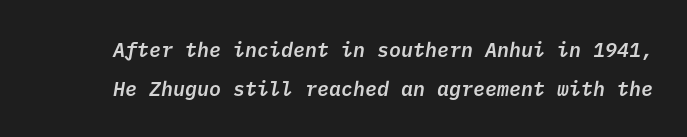
{"bold": "semi", "underline": "no", "line_spacing": "loose", "line_spacing_ratio": 1.95, "letter_spacing": "normal", "letter_spacing_em": 0.0, "glyph_px": 20}
